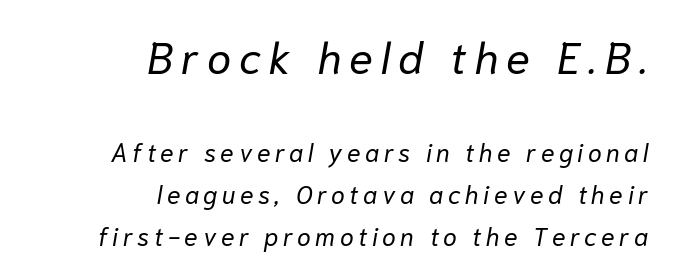
Q: Is the text bold? A: No.
Q: Is the text italic (slanted)? A: Yes, it leans right by about 10 degrees.
Q: Is the text underlined? A: No.
Q: How is the paragraph aligned? A: Right-aligned.
Q: Is the spacing between lines tight, normal or loose? A: Normal.
Q: Which block of text is set in a larger size, the first (top) or the second (bottom)? A: The first (top) one.
Q: Width (condensed, normal, or wide)? A: Normal.
Q: Stroke contrast? A: Low.
Q: x-height? A: Medium.
Q: Monospaced? A: No.
